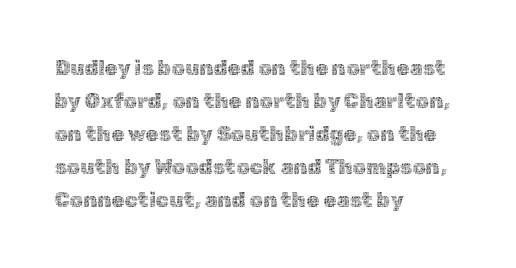
Q: Is the text bold? A: No.
Q: Is the text italic (slanted)? A: No, it is upright.
Q: Is the text underlined? A: No.
Q: How is the paragraph aligned? A: Left-aligned.
Q: Is the spacing between letters normal or unusually wide? A: Normal.
Q: Is the spacing between lines tight, normal or loose? A: Normal.
